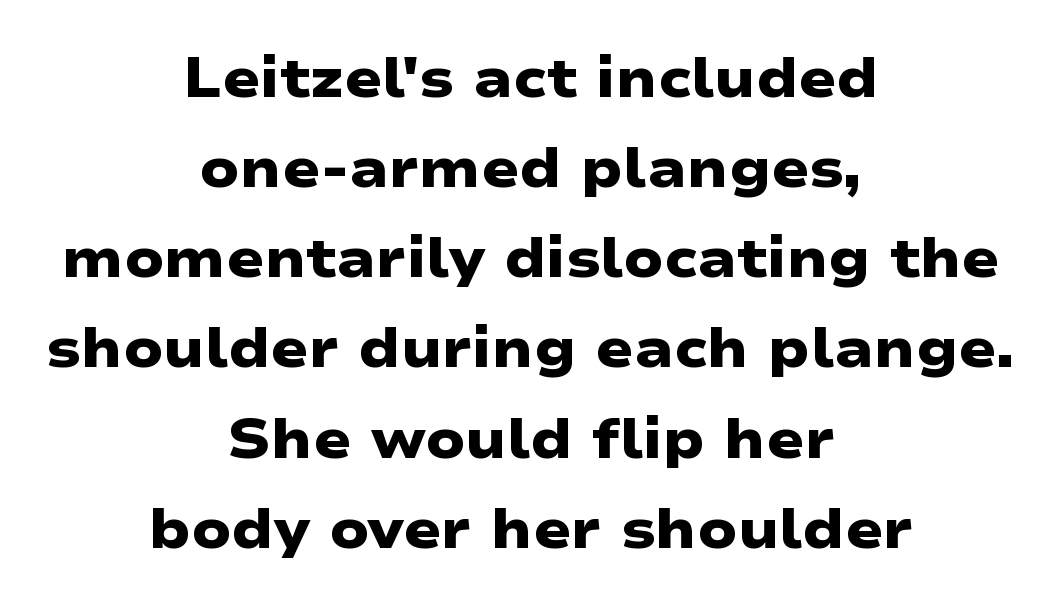
Q: Is the text bold? A: Yes.
Q: Is the typeface a serif or a sans-serif typeface? A: Sans-serif.
Q: Is the text underlined? A: No.
Q: How is the paragraph aligned? A: Centered.
Q: Is the spacing between letters normal or unusually wide? A: Normal.
Q: Is the spacing between lines tight, normal or loose? A: Normal.
Q: Width (condensed, normal, or wide)? A: Wide.
Q: Stroke contrast? A: Low.
Q: x-height? A: Medium.
Q: Monospaced? A: No.
